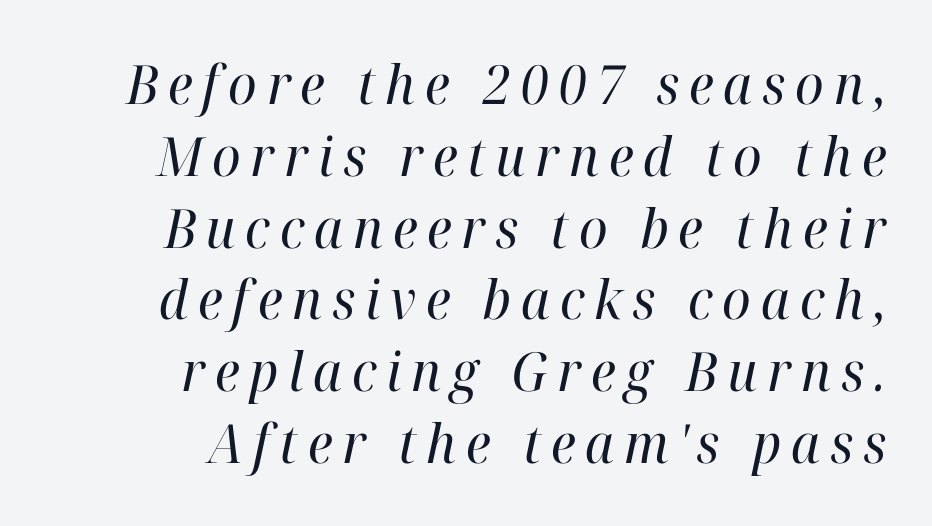
The image shows 54 px regular-weight serif type, italic (leaning right); set right-aligned, normal line spacing (1.33x), not underlined; high stroke contrast and a medium x-height.
